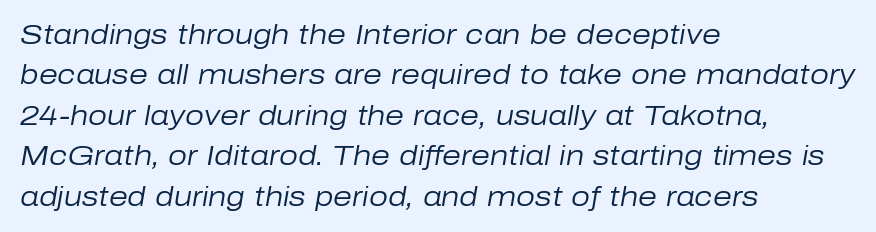
Q: Is the text bold? A: No.
Q: Is the text italic (slanted)? A: Yes, it leans right by about 10 degrees.
Q: Is the text underlined? A: No.
Q: How is the paragraph aligned? A: Left-aligned.
Q: Is the spacing between letters normal or unusually wide? A: Normal.
Q: Is the spacing between lines tight, normal or loose? A: Normal.
